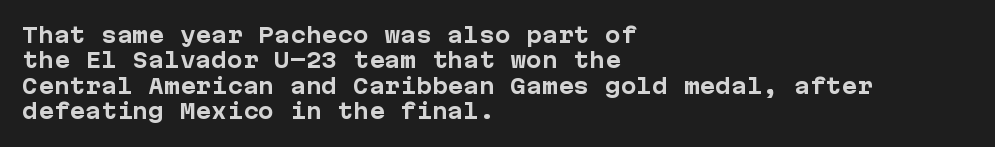
The image shows 21 px bold type, upright; set left-aligned, line spacing 1.21x, normal letter spacing, not underlined.
